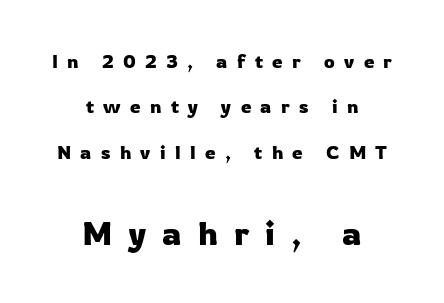
Q: Is the text italic (slanted)? A: No, it is upright.
Q: Is the typeface a serif or a sans-serif typeface? A: Sans-serif.
Q: Is the text underlined? A: No.
Q: How is the paragraph aligned? A: Centered.
Q: Is the spacing between letters normal or unusually wide? A: Unusually wide.
Q: Is the spacing between lines tight, normal or loose? A: Loose.
Q: Which block of text is set in a larger size, the first (top) or the second (bottom)? A: The second (bottom) one.
Q: Width (condensed, normal, or wide)? A: Normal.
Q: Stroke contrast? A: Low.
Q: x-height? A: Medium.
Q: Monospaced? A: No.
